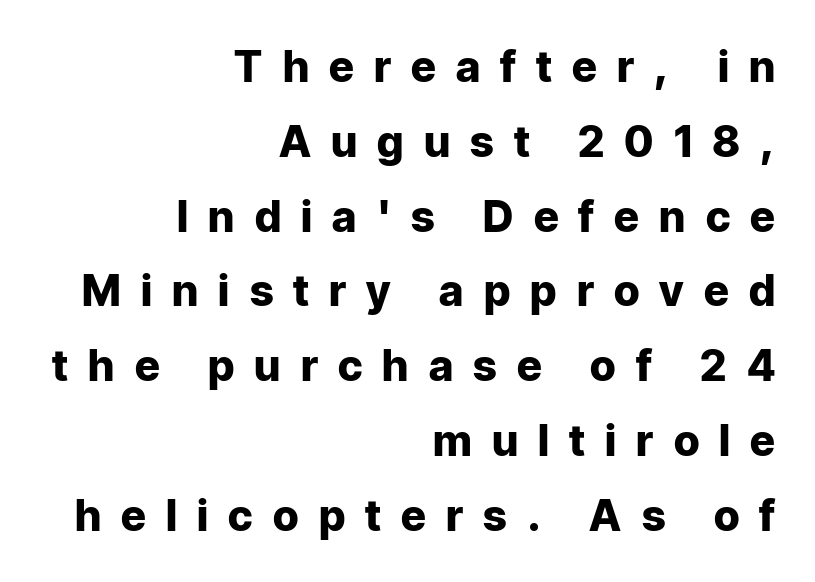
Q: Is the text bold? A: Yes.
Q: Is the text italic (slanted)? A: No, it is upright.
Q: Is the typeface a serif or a sans-serif typeface? A: Sans-serif.
Q: Is the text underlined? A: No.
Q: How is the paragraph aligned? A: Right-aligned.
Q: Is the spacing between letters normal or unusually wide? A: Unusually wide.
Q: Width (condensed, normal, or wide)? A: Normal.
Q: Stroke contrast? A: Low.
Q: x-height? A: Medium.
Q: Monospaced? A: No.
